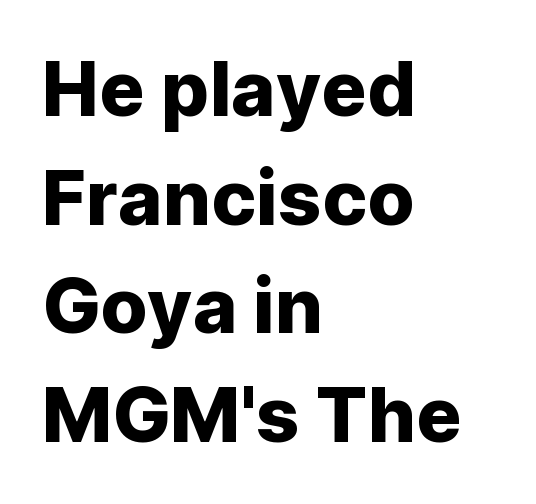
The image shows 76 px sans-serif type, upright; set left-aligned, normal line spacing (1.43x), normal letter spacing, not underlined; low stroke contrast and a medium x-height.
